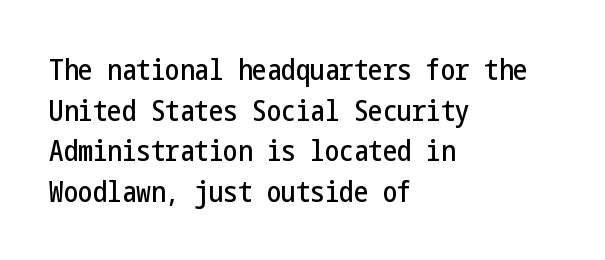
Horizontally, the lines are justified to the leading edge only. Do the letters lean? They stand straight. Glance below the letters and you will spot only blank space. Type style note: lacks serifs.
